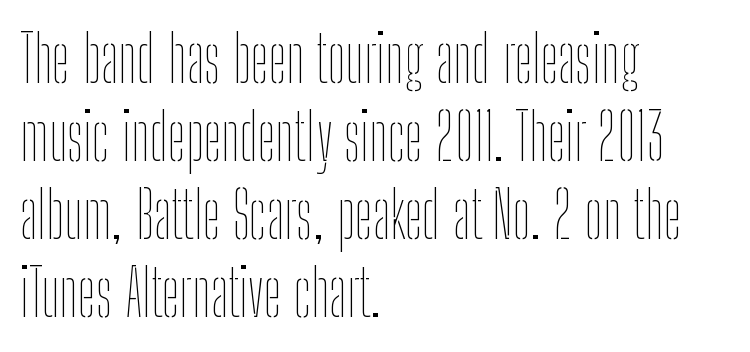
The image shows 64 px thin, condensed type, upright; set left-aligned, line spacing 1.22x, normal letter spacing, not underlined; low stroke contrast and a medium x-height.
